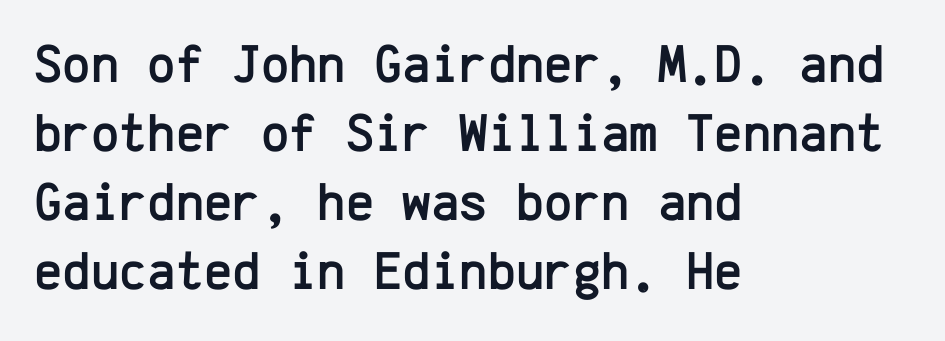
Q: Is the text italic (slanted)? A: No, it is upright.
Q: Is the typeface a serif or a sans-serif typeface? A: Sans-serif.
Q: Is the text underlined? A: No.
Q: How is the paragraph aligned? A: Left-aligned.
Q: Is the spacing between letters normal or unusually wide? A: Normal.
Q: Is the spacing between lines tight, normal or loose? A: Normal.
Q: Width (condensed, normal, or wide)? A: Normal.
Q: Stroke contrast? A: Low.
Q: x-height? A: Medium.
Q: Monospaced? A: Yes.
